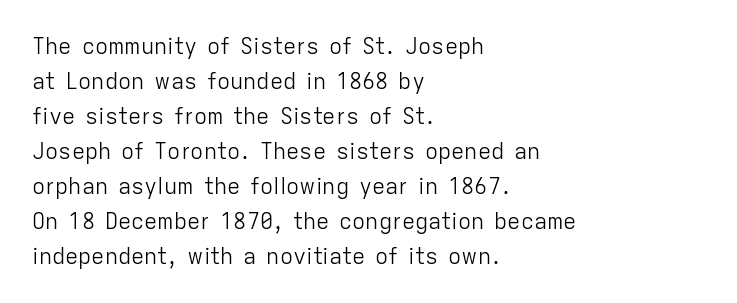
Every stem runs plumb, perpendicular to the baseline. Ink coverage per letter is moderate at most. Does extra space separate the letters? No, they use regular spacing. Line starts are locked; line ends wander. If you measured baseline to baseline, you'd find a middling distance.
